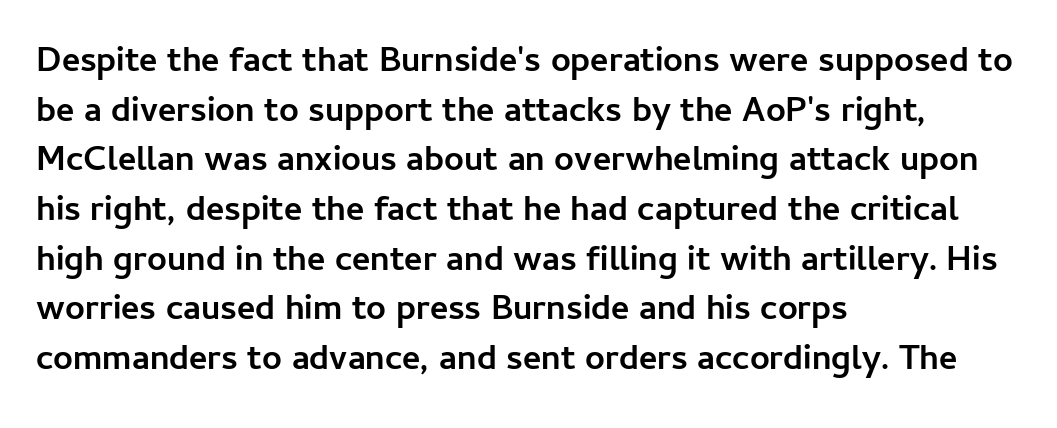
{"serif": "no", "italic": "no", "bold": "yes", "weight": "semibold", "width": "normal", "stroke_contrast": "low", "x_height": "medium", "monospaced": "no", "underline": "no", "align": "left", "line_spacing": "normal", "line_spacing_ratio": 1.42, "letter_spacing": "normal", "letter_spacing_em": 0.0, "glyph_px": 35}
